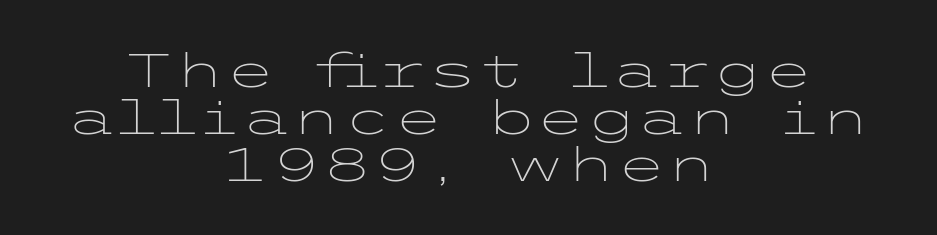
Do the letters lean? They stand straight. Is the stroke heavy? The answer is a plain regular-or-lighter. Nothing sits at the stroke ends, so this counts as sans-serif. Observe the ordinary spacing: letters are neighbours, not strangers. Each row of text sits above clean, open space. Vertically, the passage feels compressed, each row crowding the next.
